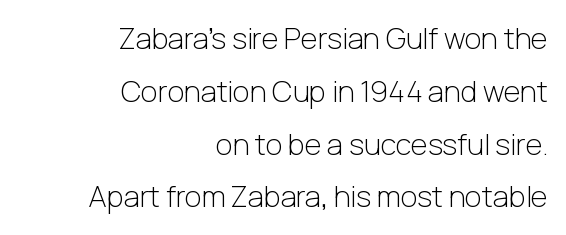
{"serif": "no", "italic": "no", "bold": "no", "weight": "light", "width": "normal", "stroke_contrast": "low", "x_height": "medium", "monospaced": "no", "underline": "no", "align": "right", "line_spacing_ratio": 1.82, "letter_spacing": "normal", "letter_spacing_em": 0.0, "glyph_px": 29}
